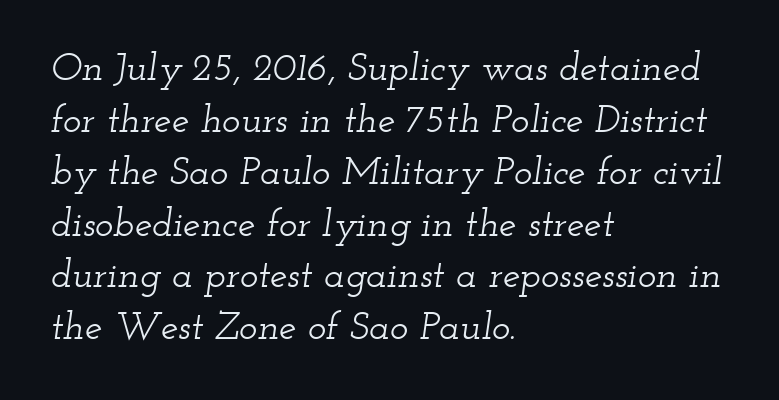
The image shows 39 px wide serif type, italic (leaning right); set left-aligned, normal line spacing (1.33x), normal letter spacing, not underlined; low stroke contrast and a small x-height.
